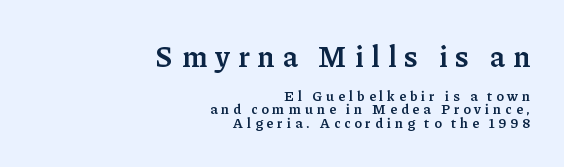
{"serif": "yes", "italic": "no", "bold": "semi", "weight": "semibold", "width": "normal", "stroke_contrast": "low", "x_height": "medium", "monospaced": "no", "underline": "no", "align": "right", "line_spacing": "tight", "line_spacing_ratio": 0.96, "letter_spacing": "wide", "letter_spacing_em": 0.29, "larger_block": "first", "size_ratio": 2.07, "glyph_px": 29}
